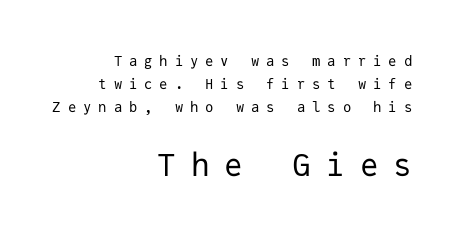
The setting favours the right margin, as signatures and pull-quotes sometimes do. The passage shown is typed in a monospace face where columns stay perfectly aligned. Is there much room between lines? A standard amount, neither cramped nor airy. Designer's note — italics off, roman on. Is this a sans? Yes — the strokes have no serifs.
